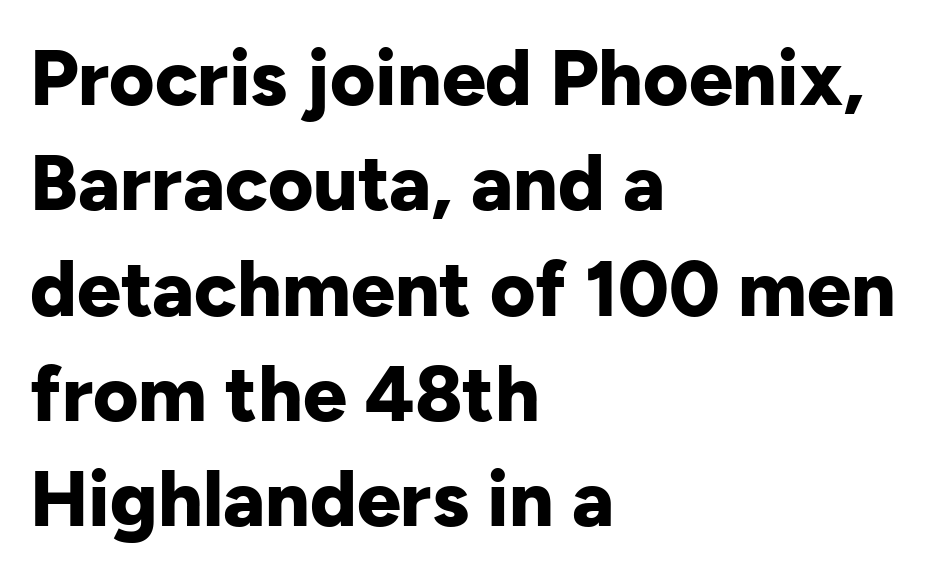
{"serif": "no", "italic": "no", "bold": "yes", "weight": "bold", "width": "normal", "stroke_contrast": "low", "x_height": "medium", "monospaced": "no", "underline": "no", "align": "left", "line_spacing": "normal", "line_spacing_ratio": 1.35, "letter_spacing": "normal", "letter_spacing_em": 0.0, "glyph_px": 78}
